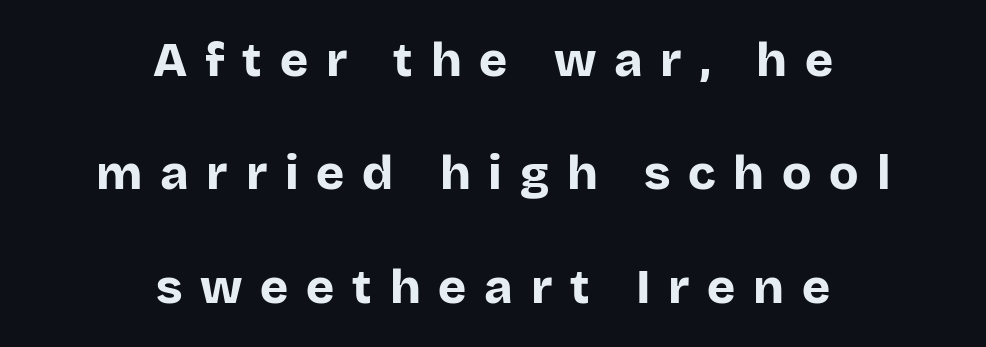
Letters rest on an invisible, unmarked baseline. No feet cap the strokes, marking this as sans-serif type. Someone cranked the tracking dial way up on this one. These lines are centered, leaving both edges ragged.
